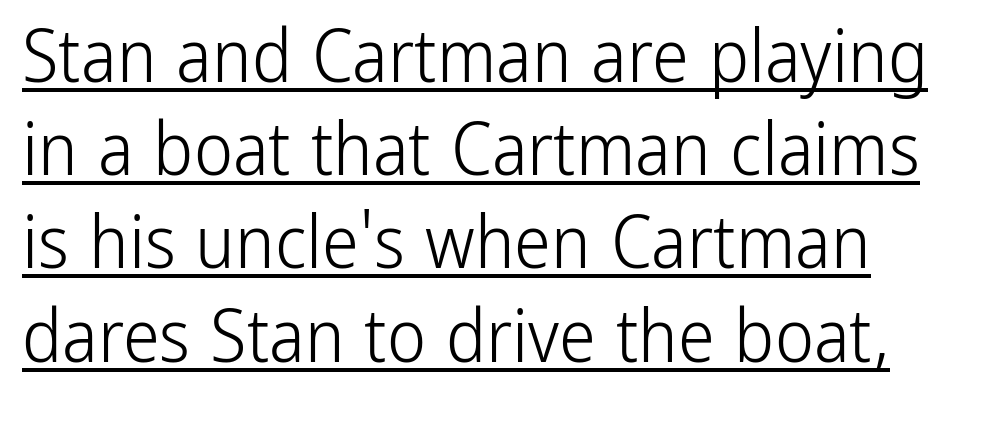
{"serif": "no", "italic": "no", "bold": "no", "weight": "light", "width": "condensed", "stroke_contrast": "low", "x_height": "medium", "monospaced": "no", "underline": "yes", "align": "left", "line_spacing": "normal", "line_spacing_ratio": 1.26, "letter_spacing": "normal", "letter_spacing_em": 0.0, "glyph_px": 74}
